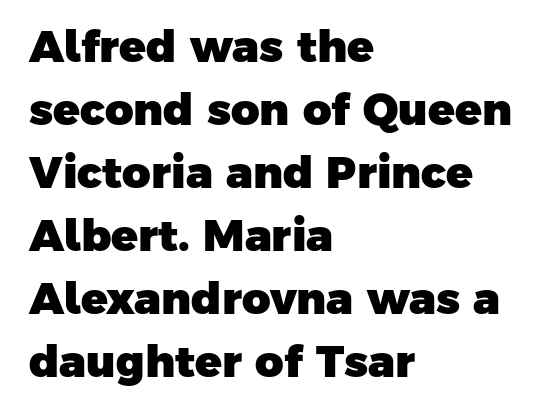
Q: Is the text bold? A: Yes.
Q: Is the typeface a serif or a sans-serif typeface? A: Sans-serif.
Q: Is the text underlined? A: No.
Q: How is the paragraph aligned? A: Left-aligned.
Q: Is the spacing between letters normal or unusually wide? A: Normal.
Q: Is the spacing between lines tight, normal or loose? A: Normal.
Q: Width (condensed, normal, or wide)? A: Normal.
Q: Stroke contrast? A: Low.
Q: x-height? A: Medium.
Q: Monospaced? A: No.
